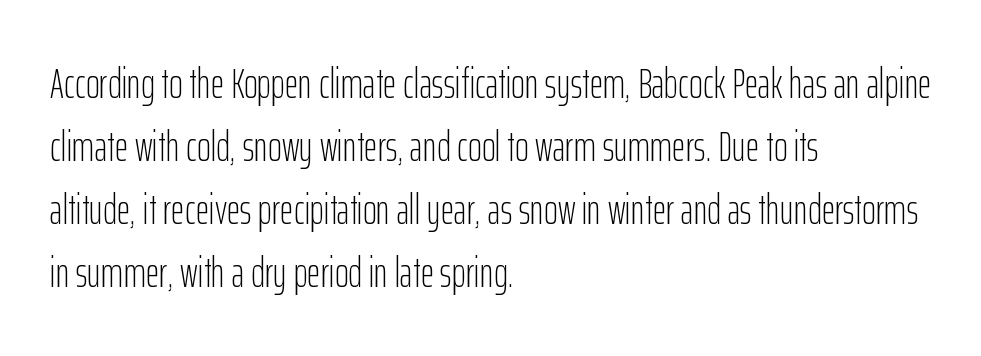
The image shows 42 px light, condensed sans-serif type, upright; set left-aligned, normal line spacing (1.5x), normal letter spacing, not underlined; low stroke contrast and a medium x-height.
